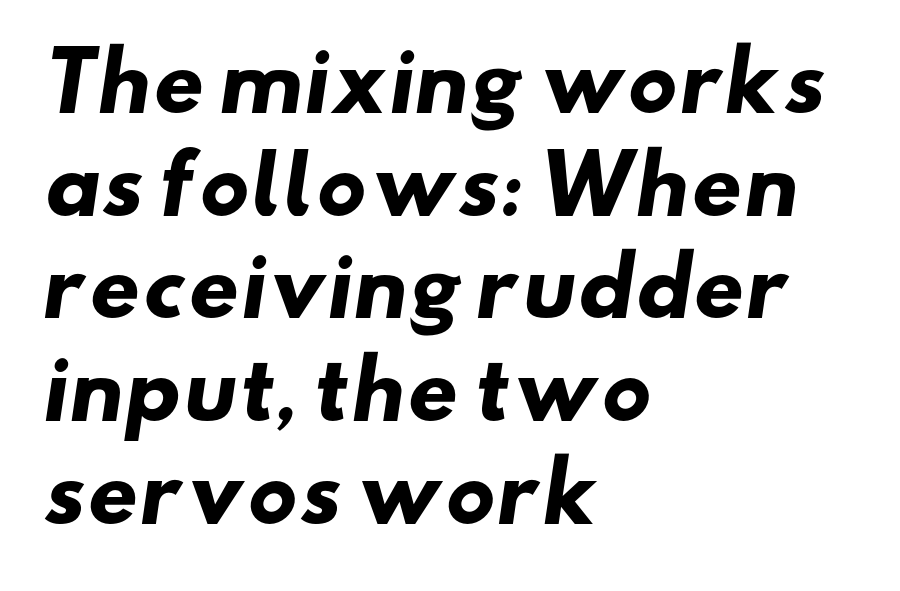
Q: Is the text bold? A: Yes.
Q: Is the typeface a serif or a sans-serif typeface? A: Sans-serif.
Q: Is the text underlined? A: No.
Q: How is the paragraph aligned? A: Left-aligned.
Q: Is the spacing between letters normal or unusually wide? A: Normal.
Q: Is the spacing between lines tight, normal or loose? A: Normal.
Q: Width (condensed, normal, or wide)? A: Wide.
Q: Stroke contrast? A: Low.
Q: x-height? A: Small.
Q: Monospaced? A: No.
